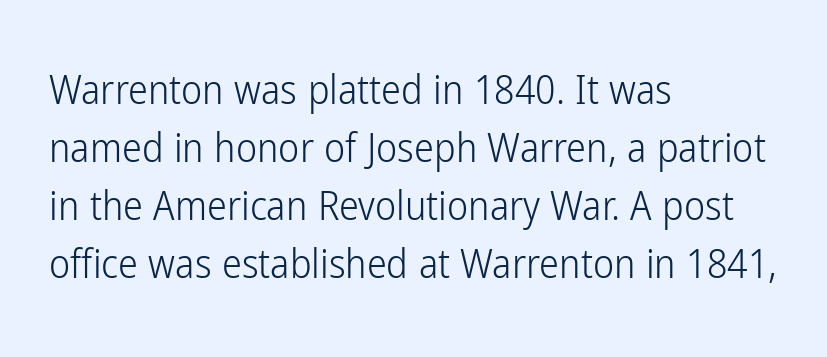
Observe the absence of serifs on each vertical stroke in this sample. A typesetter would mark this as roman, not italic. Underline: absent. The ragged edge is on the right, which tells us the setting is flush left.
